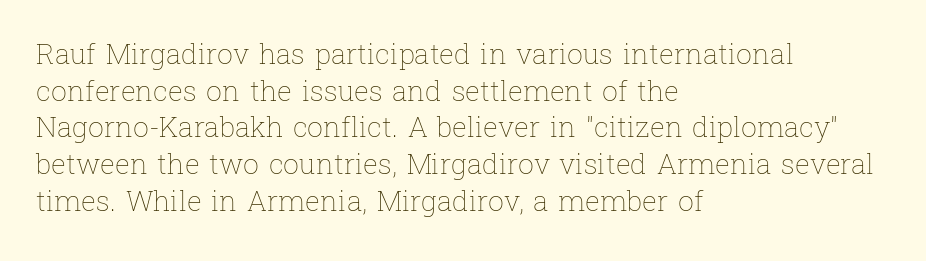
The image shows 28 px thin type, upright; set left-aligned, normal line spacing (1.31x), normal letter spacing, not underlined; low stroke contrast and a medium x-height.
